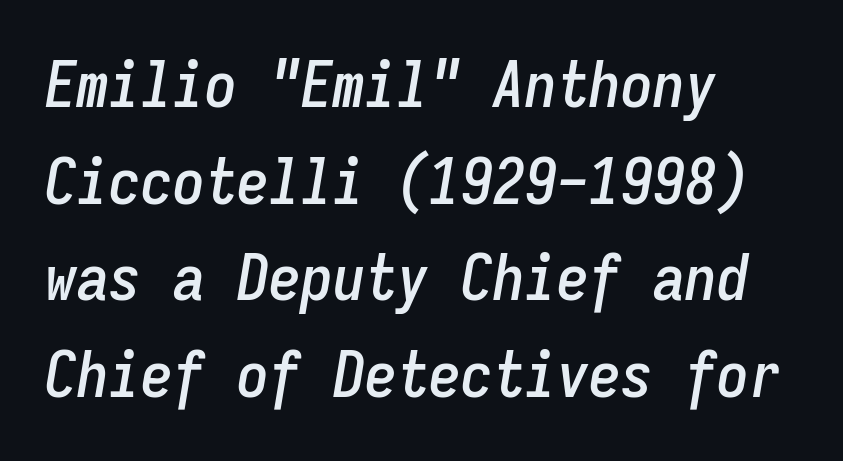
Leading: standard. Nobody drew a line under any word here. The passage shown is typed in a monospace face where columns stay perfectly aligned. This is oblique type, the kind used for emphasis or titles. The passage is arranged the way most books set body copy — flush left.
